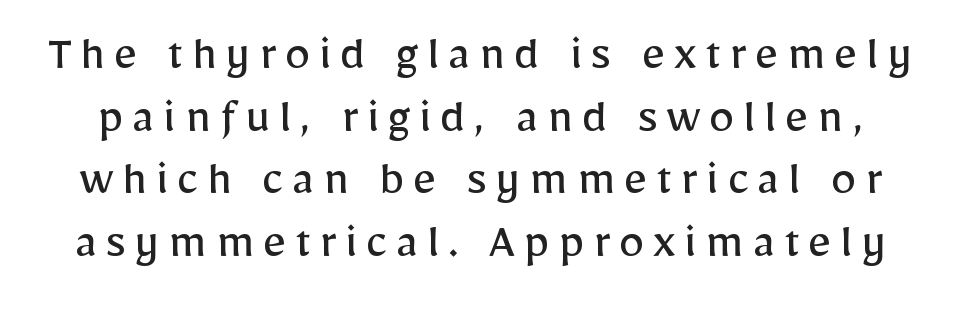
Q: Is the text bold? A: No.
Q: Is the text italic (slanted)? A: No, it is upright.
Q: Is the typeface a serif or a sans-serif typeface? A: Sans-serif.
Q: Is the text underlined? A: No.
Q: Width (condensed, normal, or wide)? A: Normal.
Q: Stroke contrast? A: Low.
Q: x-height? A: Medium.
Q: Monospaced? A: No.
